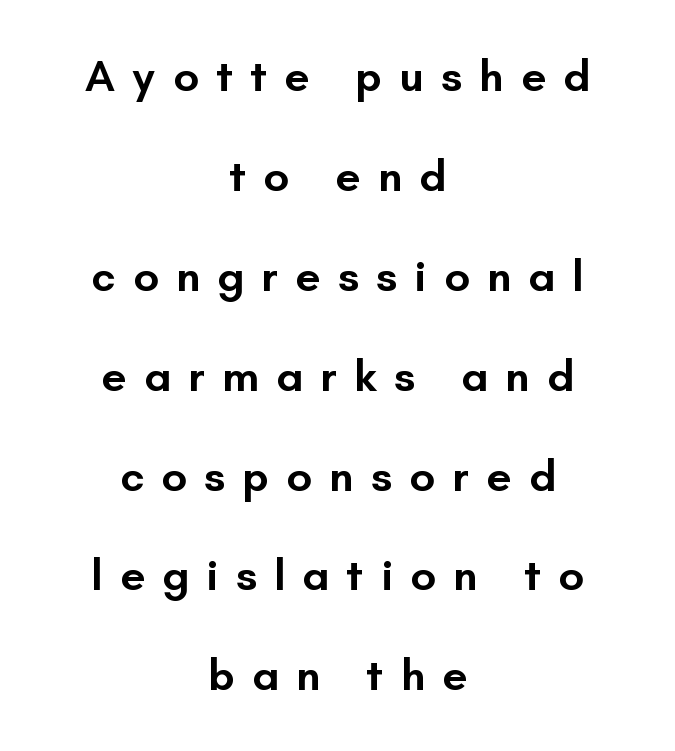
{"serif": "no", "italic": "no", "bold": "semi", "weight": "semibold", "width": "normal", "stroke_contrast": "low", "x_height": "small", "monospaced": "no", "underline": "no", "align": "center", "line_spacing": "loose", "line_spacing_ratio": 2.22, "letter_spacing": "wide", "letter_spacing_em": 0.38, "glyph_px": 45}
